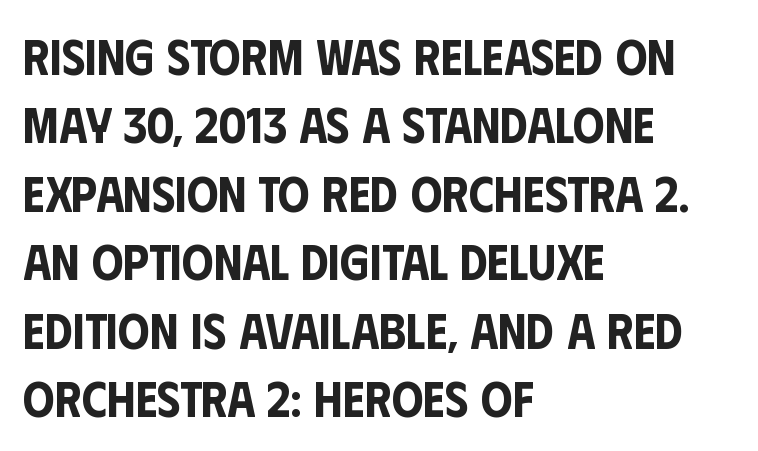
The image shows 50 px condensed sans-serif type, upright; set left-aligned, normal line spacing (1.37x), normal letter spacing, not underlined; low stroke contrast and a large x-height.
